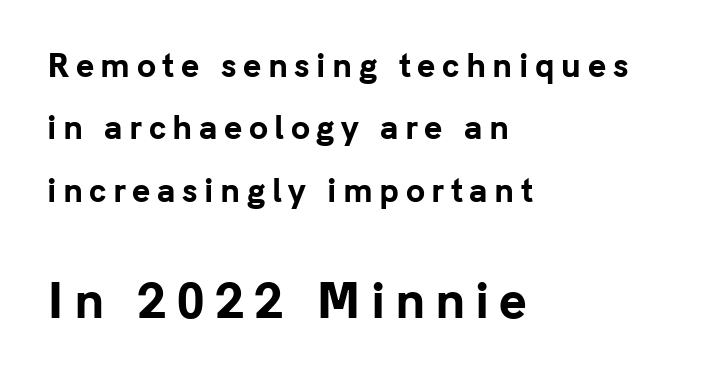
Q: Is the text bold? A: Yes.
Q: Is the text italic (slanted)? A: No, it is upright.
Q: Is the typeface a serif or a sans-serif typeface? A: Sans-serif.
Q: Is the text underlined? A: No.
Q: How is the paragraph aligned? A: Left-aligned.
Q: Is the spacing between letters normal or unusually wide? A: Unusually wide.
Q: Is the spacing between lines tight, normal or loose? A: Loose.
Q: Which block of text is set in a larger size, the first (top) or the second (bottom)? A: The second (bottom) one.
Q: Width (condensed, normal, or wide)? A: Normal.
Q: Stroke contrast? A: Low.
Q: x-height? A: Medium.
Q: Monospaced? A: No.
